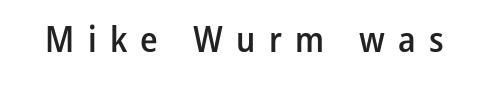
{"serif": "no", "italic": "no", "bold": "semi", "weight": "semibold", "width": "condensed", "stroke_contrast": "low", "x_height": "medium", "monospaced": "no", "underline": "no", "letter_spacing": "wide", "letter_spacing_em": 0.37, "glyph_px": 36}
